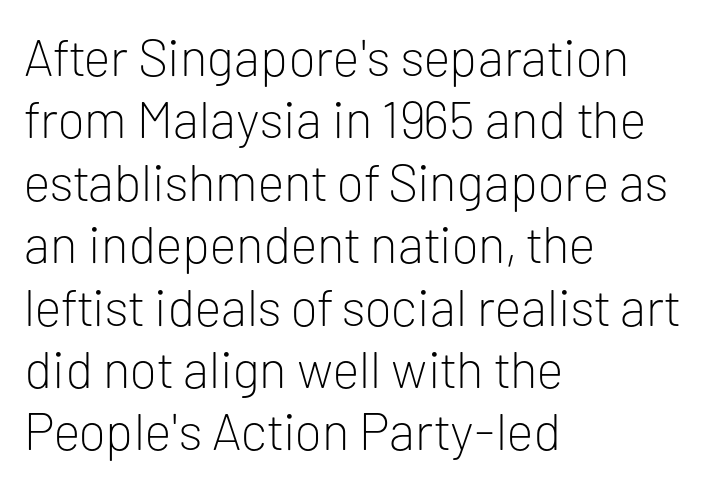
In terms of letterform style, serifs are entirely absent. In terms of letterspacing, this is plain default setting. Unmarked baselines from the first word to the last. Where is the straight margin? On the left. These lines were composed using upright roman letters.
